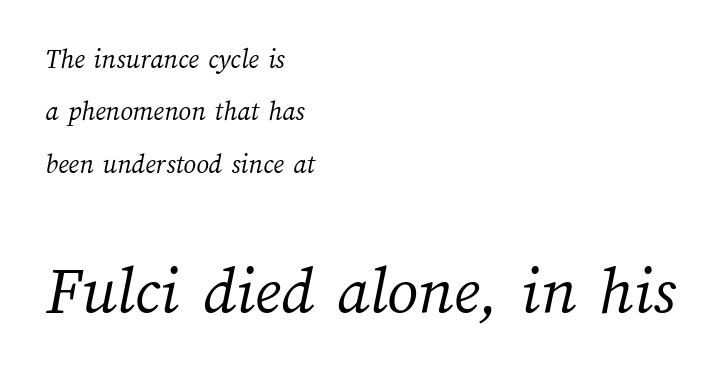
The image shows 69 px light type; set left-aligned, line spacing 1.87x, normal letter spacing, not underlined; the second (bottom) block is 2.46x larger; medium stroke contrast and a medium x-height.
